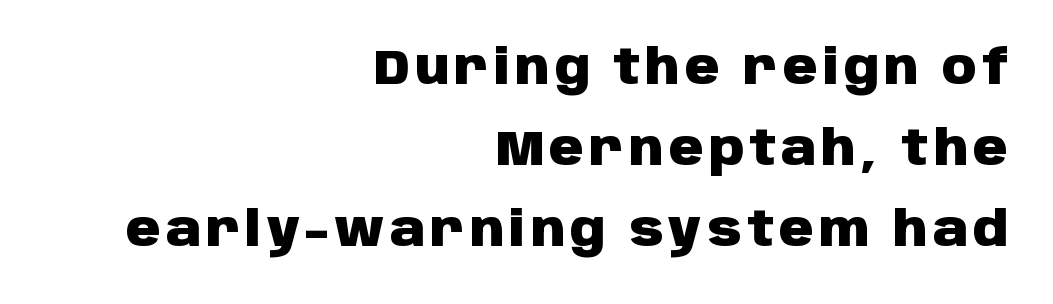
{"serif": "no", "italic": "no", "bold": "yes", "weight": "heavy", "width": "normal", "stroke_contrast": "low", "x_height": "large", "monospaced": "no", "underline": "no", "align": "right", "line_spacing": "normal", "line_spacing_ratio": 1.69, "glyph_px": 48}
